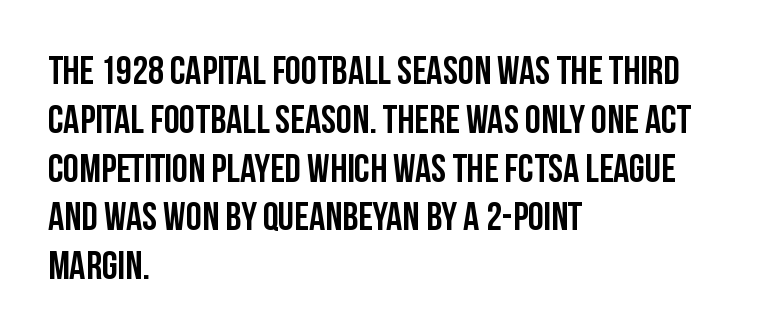
{"serif": "no", "italic": "no", "bold": "yes", "weight": "semibold", "width": "condensed", "stroke_contrast": "low", "x_height": "large", "monospaced": "no", "underline": "no", "align": "left", "line_spacing_ratio": 1.22, "letter_spacing": "normal", "letter_spacing_em": 0.0, "glyph_px": 40}
